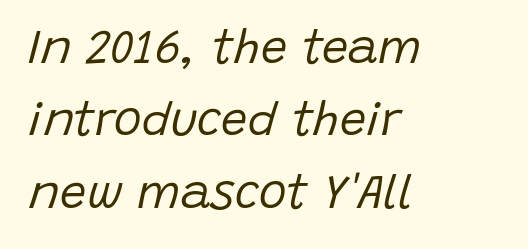
The image shows 47 px regular-weight type, italic (leaning right); set left-aligned, normal line spacing (1.54x), normal letter spacing, not underlined; low stroke contrast and a large x-height.
